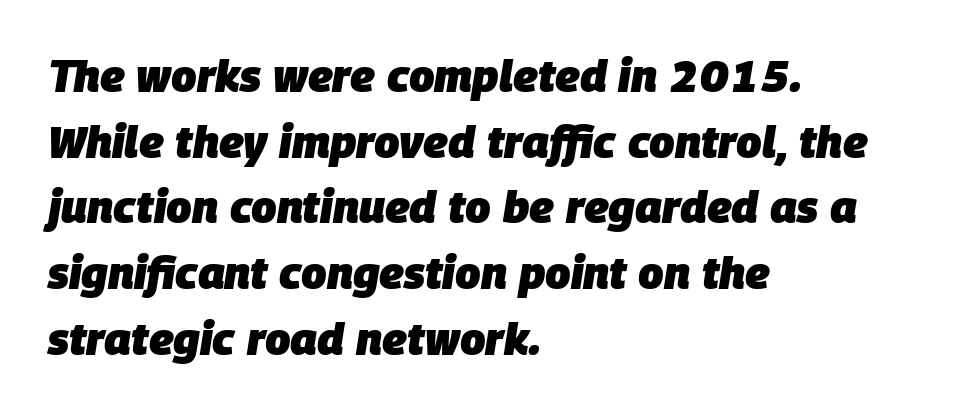
{"italic": "yes", "lean": "right", "slant_degrees": 9, "bold": "yes", "weight": "heavy", "width": "normal", "stroke_contrast": "low", "x_height": "large", "monospaced": "no", "underline": "no", "align": "left", "line_spacing": "normal", "line_spacing_ratio": 1.46, "letter_spacing": "normal", "letter_spacing_em": 0.0, "glyph_px": 45}
